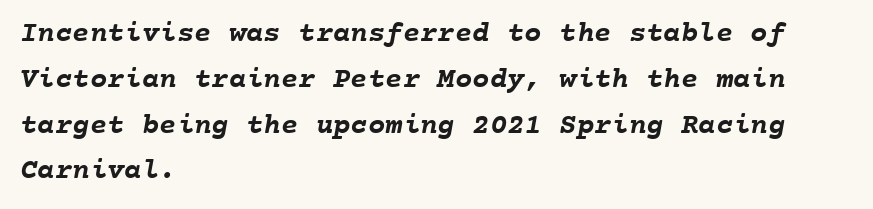
The image shows 29 px semibold type, monospaced; set left-aligned, normal line spacing (1.58x), normal letter spacing, not underlined; low stroke contrast and a medium x-height.
